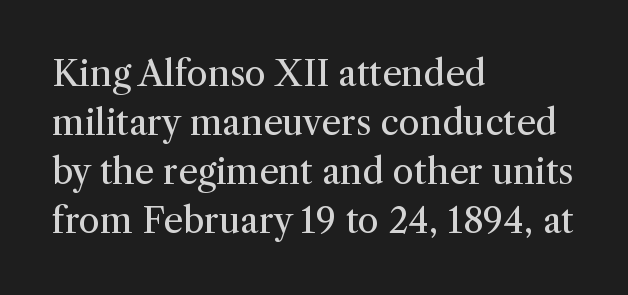
Q: Is the text bold? A: No.
Q: Is the text italic (slanted)? A: No, it is upright.
Q: Is the typeface a serif or a sans-serif typeface? A: Serif.
Q: Is the text underlined? A: No.
Q: How is the paragraph aligned? A: Left-aligned.
Q: Is the spacing between letters normal or unusually wide? A: Normal.
Q: Is the spacing between lines tight, normal or loose? A: Normal.
Q: Width (condensed, normal, or wide)? A: Normal.
Q: Stroke contrast? A: Medium.
Q: x-height? A: Medium.
Q: Monospaced? A: No.
